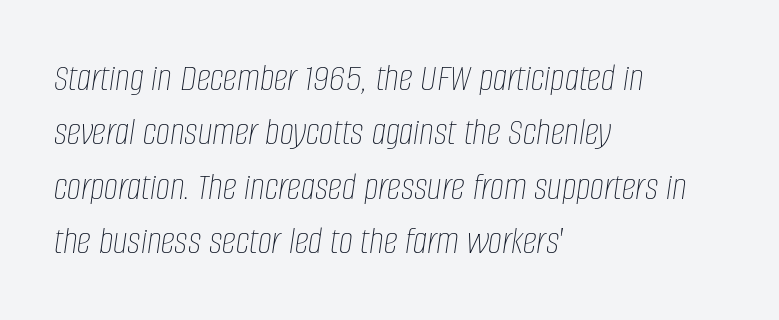
A typesetter would call this proportional, since set widths differ per character. A typesetter would call this zero additional tracking. All the whitespace from short lines collects on the right. Type without underlining.
